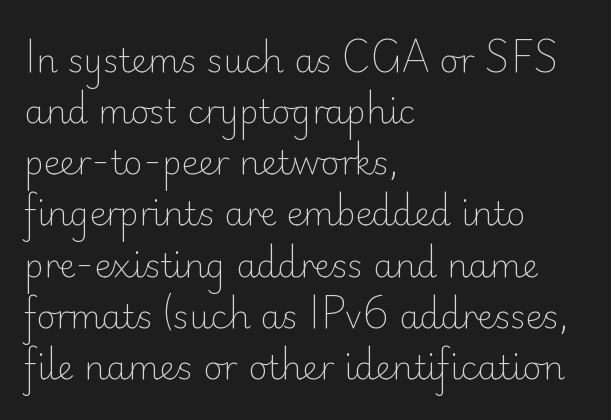
Q: Is the text bold? A: No.
Q: Is the text italic (slanted)? A: No, it is upright.
Q: Is the typeface a serif or a sans-serif typeface? A: Sans-serif.
Q: Is the text underlined? A: No.
Q: How is the paragraph aligned? A: Left-aligned.
Q: Is the spacing between letters normal or unusually wide? A: Normal.
Q: Is the spacing between lines tight, normal or loose? A: Normal.
Q: Width (condensed, normal, or wide)? A: Normal.
Q: Stroke contrast? A: Low.
Q: x-height? A: Small.
Q: Monospaced? A: No.
